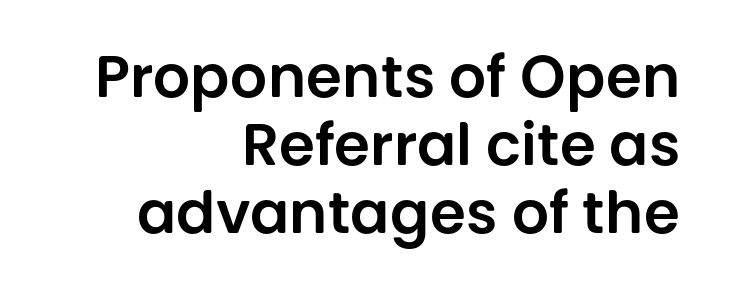
Q: Is the text italic (slanted)? A: No, it is upright.
Q: Is the typeface a serif or a sans-serif typeface? A: Sans-serif.
Q: Is the text underlined? A: No.
Q: How is the paragraph aligned? A: Right-aligned.
Q: Is the spacing between letters normal or unusually wide? A: Normal.
Q: Width (condensed, normal, or wide)? A: Normal.
Q: Stroke contrast? A: Low.
Q: x-height? A: Large.
Q: Monospaced? A: No.
